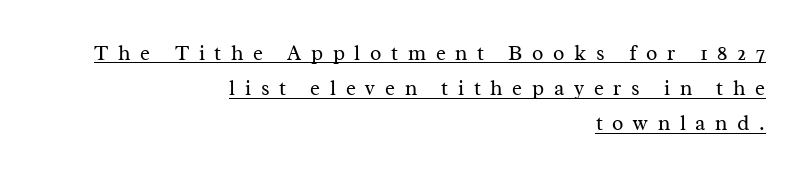
This rendering features underlined lettering. Stroke mass is kept to a normal reading level or below. Vertically, the passage feels balanced, rows spaced as you'd expect. Visually the block forms a straight wall on the right and a jagged coastline on the left. Words appear elongated and porous because spacing is wide.
